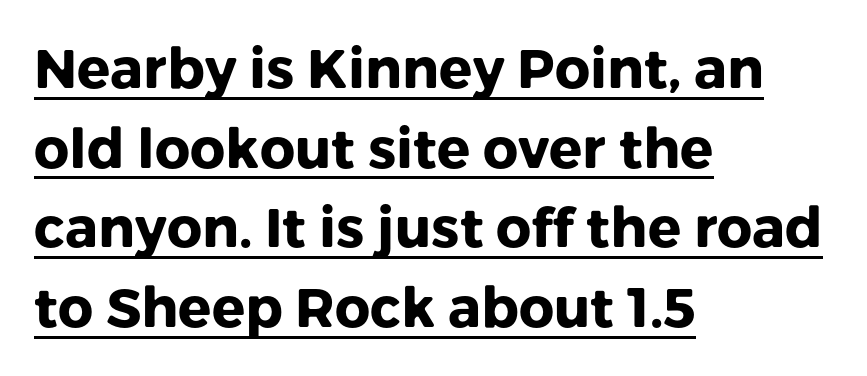
Q: Is the text bold? A: Yes.
Q: Is the text italic (slanted)? A: No, it is upright.
Q: Is the typeface a serif or a sans-serif typeface? A: Sans-serif.
Q: Is the text underlined? A: Yes.
Q: How is the paragraph aligned? A: Left-aligned.
Q: Is the spacing between letters normal or unusually wide? A: Normal.
Q: Is the spacing between lines tight, normal or loose? A: Normal.
Q: Width (condensed, normal, or wide)? A: Normal.
Q: Stroke contrast? A: Low.
Q: x-height? A: Medium.
Q: Monospaced? A: No.
